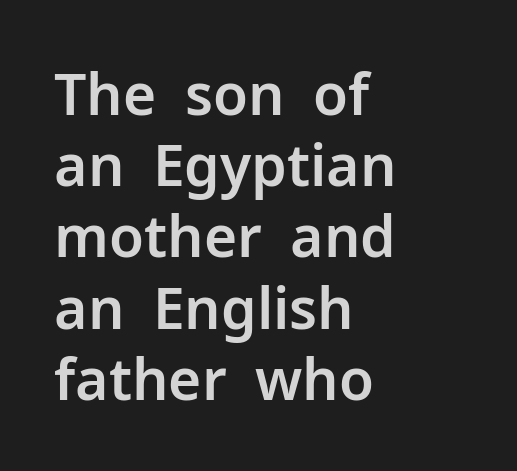
Q: Is the text italic (slanted)? A: No, it is upright.
Q: Is the typeface a serif or a sans-serif typeface? A: Sans-serif.
Q: Is the text underlined? A: No.
Q: How is the paragraph aligned? A: Left-aligned.
Q: Is the spacing between letters normal or unusually wide? A: Normal.
Q: Is the spacing between lines tight, normal or loose? A: Normal.
Q: Width (condensed, normal, or wide)? A: Normal.
Q: Stroke contrast? A: Low.
Q: x-height? A: Medium.
Q: Monospaced? A: No.
